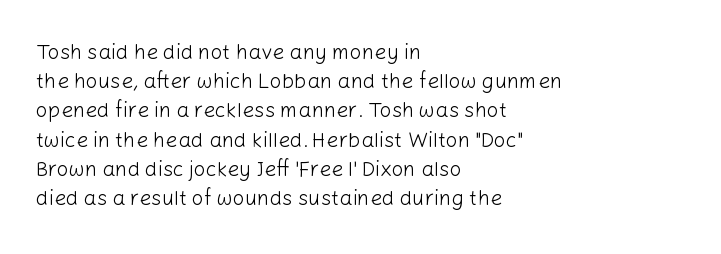
{"italic": "no", "bold": "no", "underline": "no", "align": "left", "line_spacing": "normal", "line_spacing_ratio": 1.39, "letter_spacing": "normal", "letter_spacing_em": 0.0, "glyph_px": 21}
